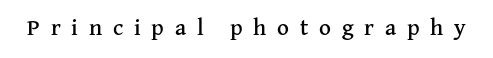
Italic? Not at all — the glyphs are vertical. Letters rest on an invisible, unmarked baseline. Tracking value appears strongly positive — letters spread wide.
